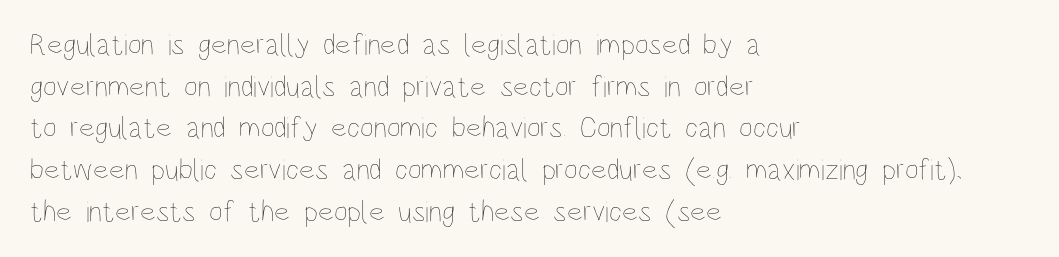
You could not count columns in this text — the font is proportionally spaced. The words here are not underlined. Line beginnings align vertically; line endings do not. No heavy texture on the line: the type isn't bold. Ordinary non-slanted type is in use. The gaps between neighbouring characters are ordinary and unremarkable.
